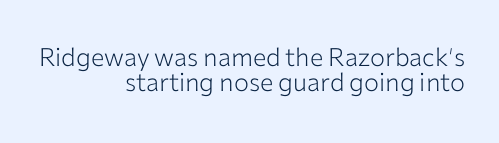
Q: Is the text bold? A: No.
Q: Is the text italic (slanted)? A: No, it is upright.
Q: Is the text underlined? A: No.
Q: How is the paragraph aligned? A: Right-aligned.
Q: Is the spacing between letters normal or unusually wide? A: Normal.
Q: Is the spacing between lines tight, normal or loose? A: Tight.
